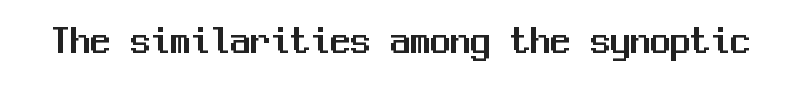
The image shows 40 px sans-serif type, upright, monospaced; set normal letter spacing, not underlined; medium stroke contrast and a medium x-height.
